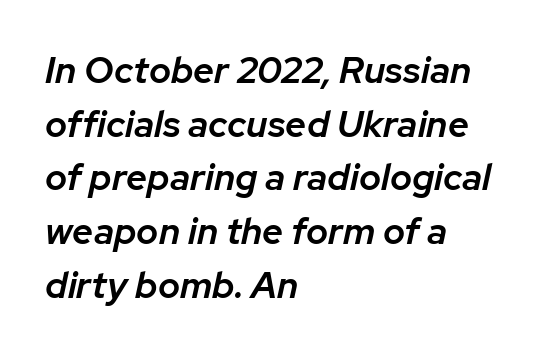
{"italic": "yes", "lean": "right", "slant_degrees": 12, "bold": "semi", "weight": "semibold", "width": "normal", "stroke_contrast": "low", "x_height": "medium", "monospaced": "no", "underline": "no", "align": "left", "line_spacing": "normal", "line_spacing_ratio": 1.45, "letter_spacing": "normal", "letter_spacing_em": 0.0, "glyph_px": 37}
